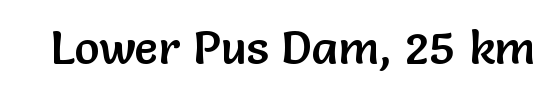
Each letter keeps its own natural width here, so spacing adapts to shape. A typesetter would label this face a sans. Bare-footed words on every line. The passage shown has conventional tracking throughout.
